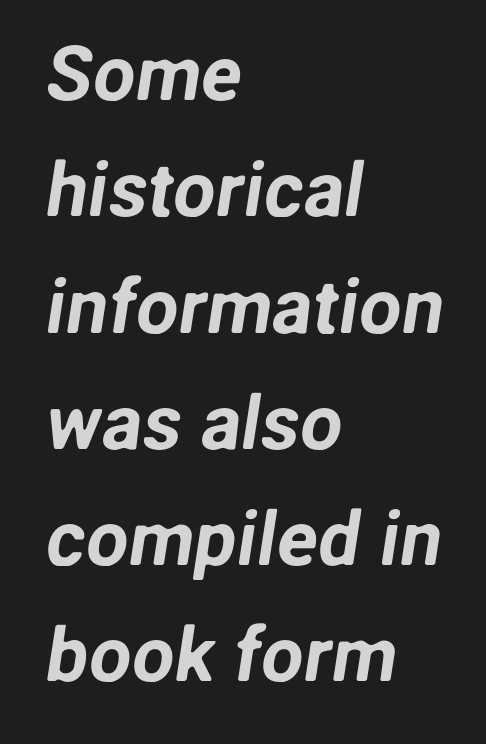
Q: Is the typeface a serif or a sans-serif typeface? A: Sans-serif.
Q: Is the text underlined? A: No.
Q: How is the paragraph aligned? A: Left-aligned.
Q: Is the spacing between letters normal or unusually wide? A: Normal.
Q: Is the spacing between lines tight, normal or loose? A: Normal.
Q: Width (condensed, normal, or wide)? A: Normal.
Q: Stroke contrast? A: Low.
Q: x-height? A: Medium.
Q: Monospaced? A: No.
